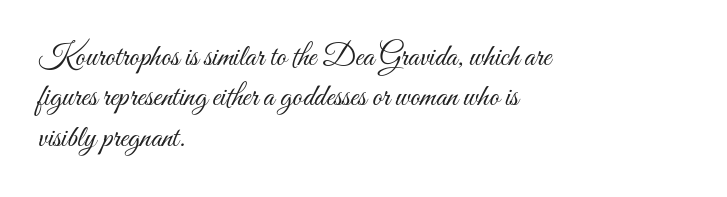
{"bold": "no", "weight": "light", "width": "condensed", "stroke_contrast": "medium", "x_height": "small", "monospaced": "no", "underline": "no", "align": "left", "line_spacing": "normal", "line_spacing_ratio": 1.3, "letter_spacing": "normal", "letter_spacing_em": 0.0, "glyph_px": 31}
